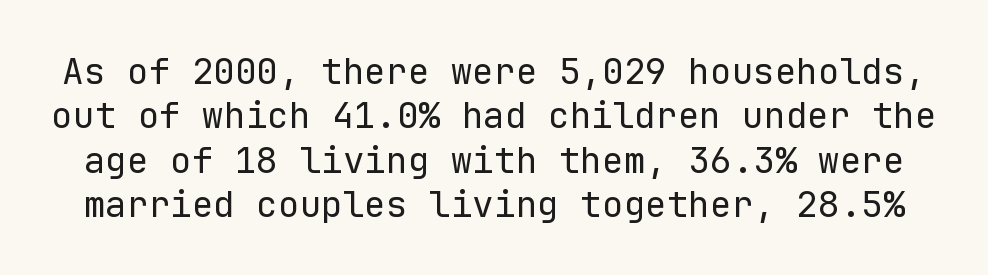
Q: Is the text bold? A: No.
Q: Is the text italic (slanted)? A: No, it is upright.
Q: Is the typeface a serif or a sans-serif typeface? A: Sans-serif.
Q: Is the text underlined? A: No.
Q: Is the spacing between letters normal or unusually wide? A: Normal.
Q: Width (condensed, normal, or wide)? A: Normal.
Q: Stroke contrast? A: Low.
Q: x-height? A: Medium.
Q: Monospaced? A: Yes.
